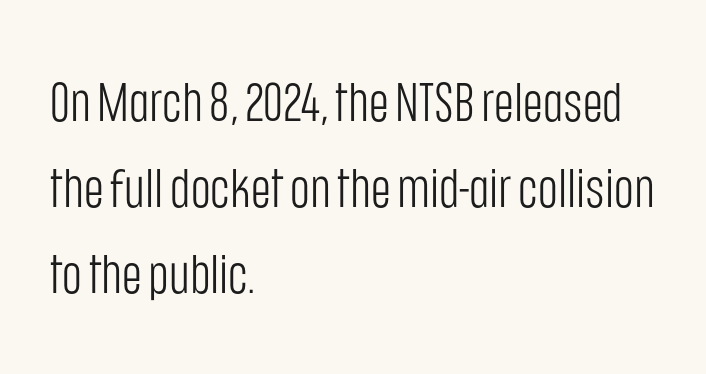
Q: Is the text bold? A: No.
Q: Is the text italic (slanted)? A: No, it is upright.
Q: Is the typeface a serif or a sans-serif typeface? A: Sans-serif.
Q: Is the text underlined? A: No.
Q: How is the paragraph aligned? A: Left-aligned.
Q: Is the spacing between letters normal or unusually wide? A: Normal.
Q: Is the spacing between lines tight, normal or loose? A: Normal.
Q: Width (condensed, normal, or wide)? A: Condensed.
Q: Stroke contrast? A: Low.
Q: x-height? A: Large.
Q: Monospaced? A: No.
